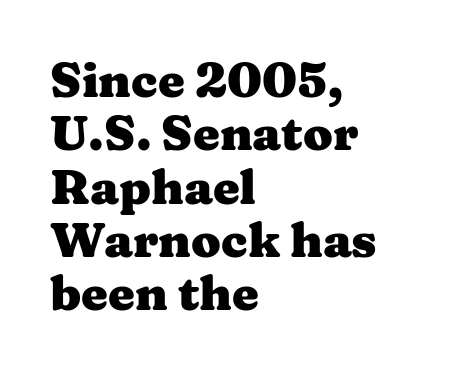
Q: Is the text bold? A: Yes.
Q: Is the text italic (slanted)? A: No, it is upright.
Q: Is the typeface a serif or a sans-serif typeface? A: Serif.
Q: Is the text underlined? A: No.
Q: How is the paragraph aligned? A: Left-aligned.
Q: Is the spacing between letters normal or unusually wide? A: Normal.
Q: Is the spacing between lines tight, normal or loose? A: Tight.
Q: Width (condensed, normal, or wide)? A: Wide.
Q: Stroke contrast? A: Medium.
Q: x-height? A: Medium.
Q: Monospaced? A: No.
